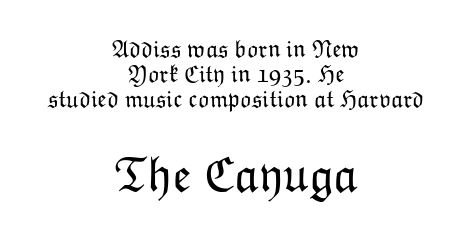
Looks like regular typesetting: each glyph gets only the width it needs. This sample uses plain, unmodified letter spacing. Where is the straight margin? There isn't one; the lines are centered. Cramped leading. Summary of weight: not heavy and not bold. Does the bottom block carry the larger type? Yes, it does.
